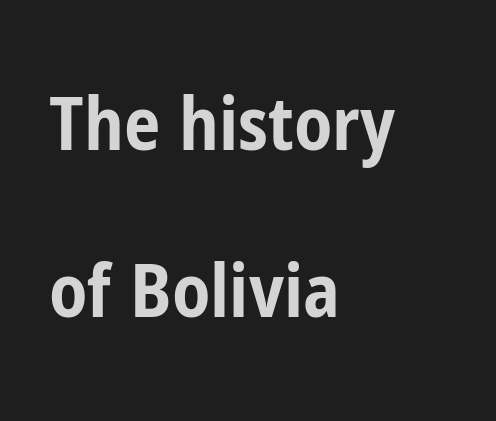
The image shows 73 px bold, condensed sans-serif type, upright; set left-aligned, loose line spacing (2.29x), normal letter spacing, not underlined; low stroke contrast and a medium x-height.
